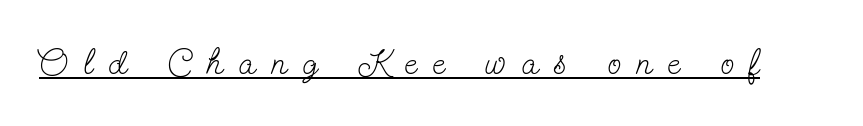
You can see a thin bar hugging the bottom of the glyphs. A quiet, ordinary-to-light weight characterises the typeface. The horizontal fit of the characters is loose and conspicuously gappy.
